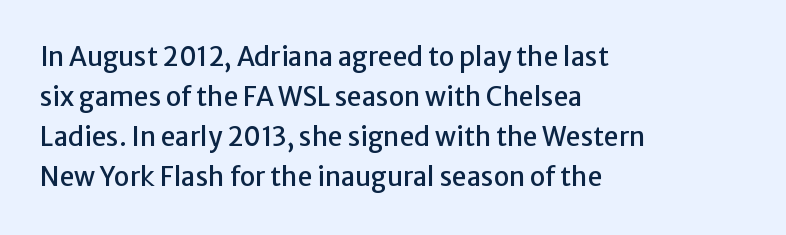
Descender tails drop into unmarked territory. Each word holds together tightly as a unit, with standard inter-letter gaps. Style check: upright. A student would call this left alignment; a typographer would say flush left, rag right. If you measured baseline to baseline, you'd find a middling distance.
